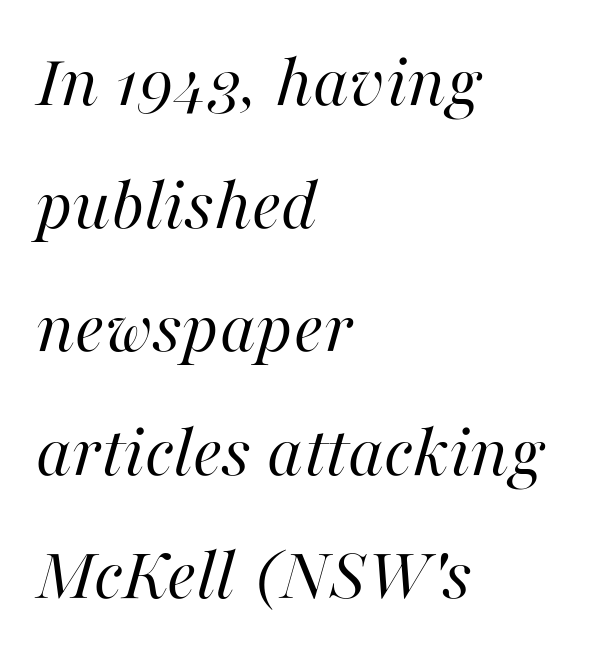
The image shows 77 px regular-weight type, italic (leaning right); set left-aligned, normal line spacing (1.6x), normal letter spacing, not underlined; high stroke contrast and a medium x-height.
